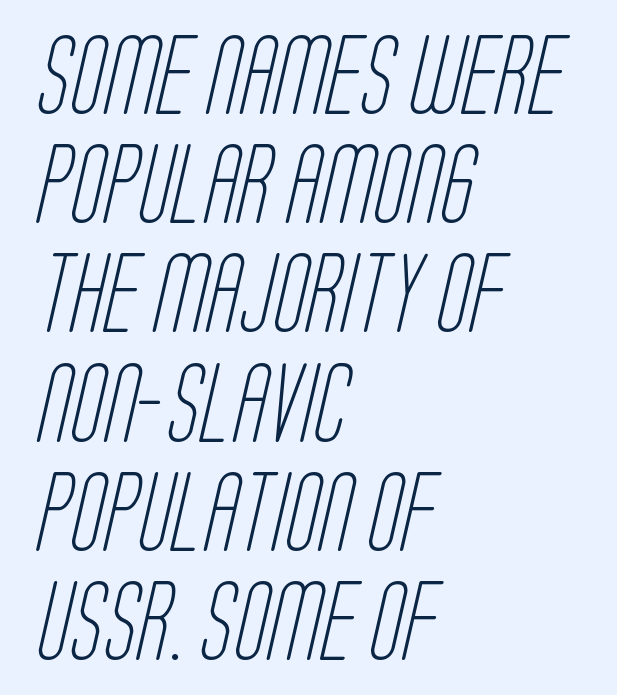
Think of a printed novel: that variable character pitch is what you see here. Think standard paragraph weight, or any step lighter than that. Beneath every word, the page is bare. The passage shown has conventional tracking throughout. The rendering anchors every line to the left-hand side. How would I describe the line gaps? Plain and ordinary.
